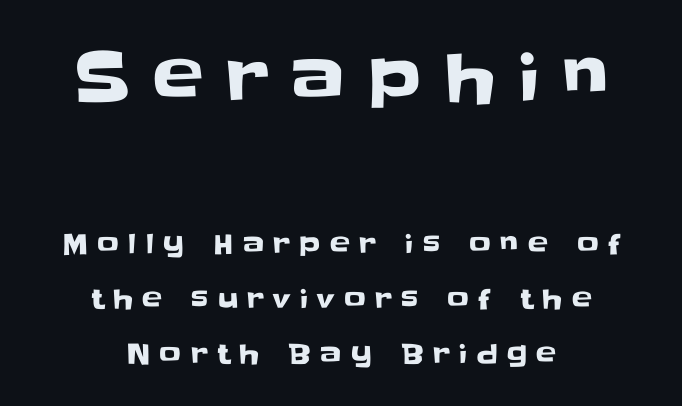
{"serif": "no", "italic": "no", "width": "normal", "stroke_contrast": "low", "x_height": "large", "monospaced": "no", "underline": "no", "align": "center", "line_spacing": "loose", "line_spacing_ratio": 2.05, "letter_spacing": "wide", "letter_spacing_em": 0.34, "larger_block": "first", "size_ratio": 2.52, "glyph_px": 68}
